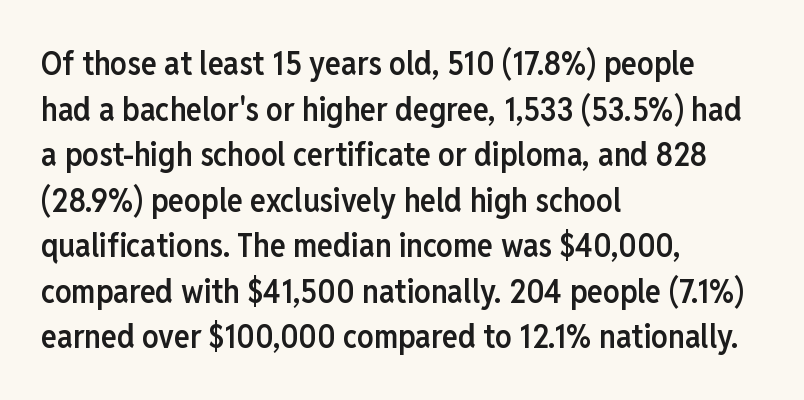
Q: Is the text bold? A: Semi-bold.
Q: Is the text italic (slanted)? A: No, it is upright.
Q: Is the typeface a serif or a sans-serif typeface? A: Sans-serif.
Q: Is the text underlined? A: No.
Q: How is the paragraph aligned? A: Left-aligned.
Q: Is the spacing between letters normal or unusually wide? A: Normal.
Q: Is the spacing between lines tight, normal or loose? A: Normal.
Q: Width (condensed, normal, or wide)? A: Condensed.
Q: Stroke contrast? A: Low.
Q: x-height? A: Medium.
Q: Monospaced? A: No.
